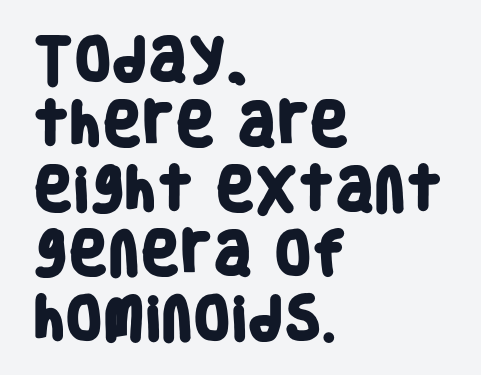
The passage shown stacks its lines at a standard gap. Alignment: flush left. Unlike a traditional serif, this face leaves its strokes unadorned. Thick stems and heavy bowls — unmistakably bold. Does extra space separate the letters? No, they use regular spacing.
